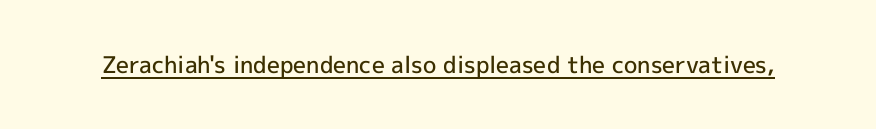
The image shows 23 px text type, upright; set normal letter spacing, underlined.
